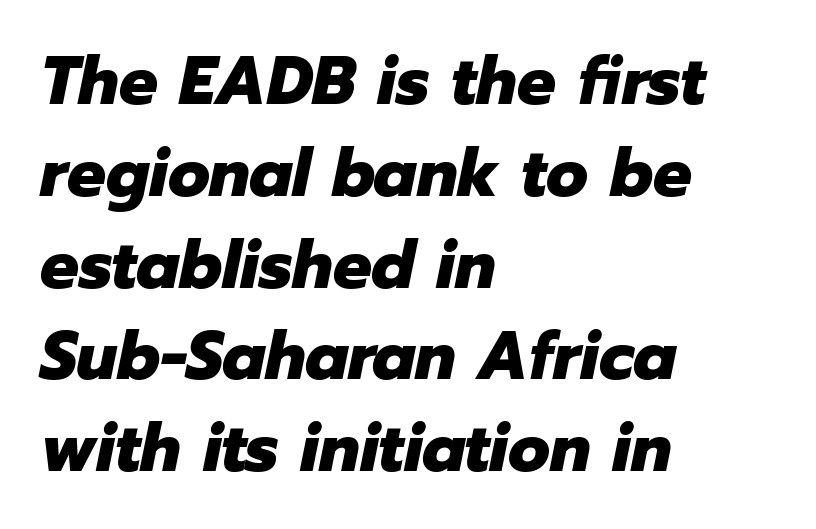
Q: Is the text bold? A: Yes.
Q: Is the text italic (slanted)? A: Yes, it leans right by about 12 degrees.
Q: Is the text underlined? A: No.
Q: How is the paragraph aligned? A: Left-aligned.
Q: Is the spacing between letters normal or unusually wide? A: Normal.
Q: Is the spacing between lines tight, normal or loose? A: Normal.
Q: Width (condensed, normal, or wide)? A: Normal.
Q: Stroke contrast? A: Low.
Q: x-height? A: Medium.
Q: Monospaced? A: No.
